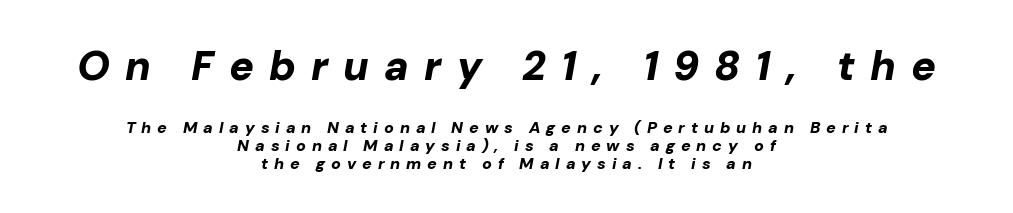
Q: Is the text bold? A: Yes.
Q: Is the text italic (slanted)? A: Yes, it leans right by about 10 degrees.
Q: Is the text underlined? A: No.
Q: How is the paragraph aligned? A: Centered.
Q: Is the spacing between letters normal or unusually wide? A: Unusually wide.
Q: Is the spacing between lines tight, normal or loose? A: Tight.
Q: Which block of text is set in a larger size, the first (top) or the second (bottom)? A: The first (top) one.
Q: Width (condensed, normal, or wide)? A: Normal.
Q: Stroke contrast? A: Low.
Q: x-height? A: Medium.
Q: Monospaced? A: No.
